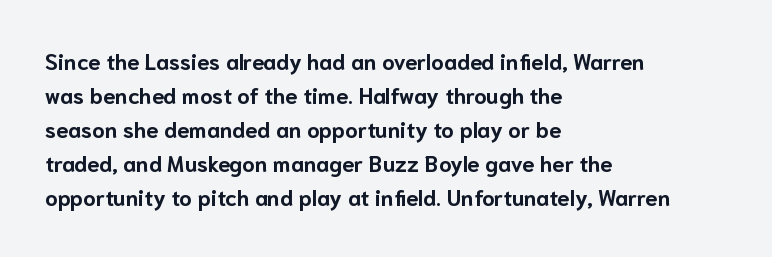
The image shows 22 px bold type, upright; set left-aligned, normal line spacing (1.55x), normal letter spacing, not underlined.
